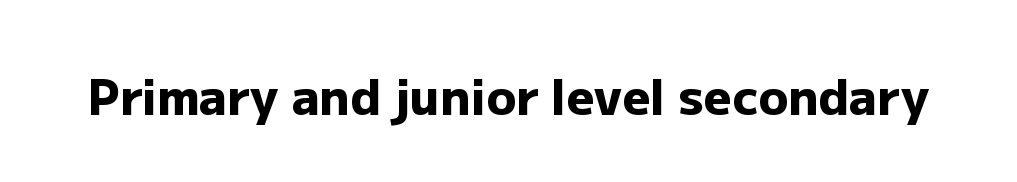
The image shows 49 px heavy sans-serif type, upright; set normal letter spacing, not underlined; low stroke contrast and a medium x-height.
